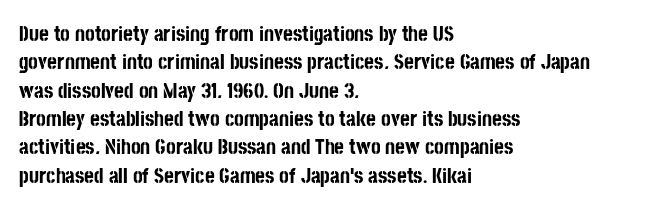
The lines in this sample share a left origin and differ only in where they stop. The block of text has a typical density, with ordinary space between rows. Posture: upright roman. The characters look thick and weighty, a clear bold. Letters rest on an invisible, unmarked baseline. There is no visible air inserted between adjacent glyphs.
